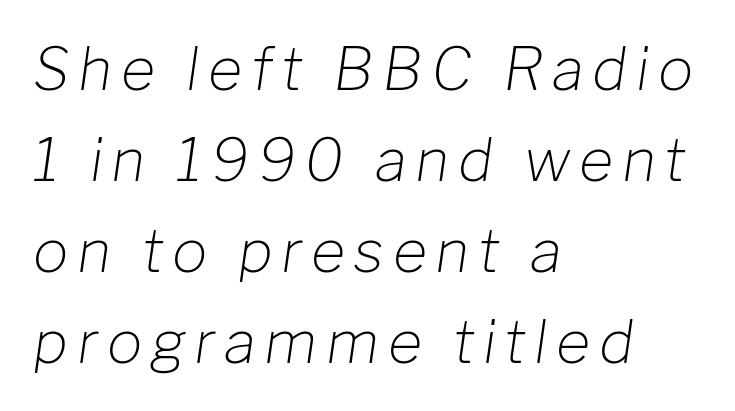
{"italic": "yes", "lean": "right", "slant_degrees": 8, "bold": "no", "weight": "light", "width": "normal", "stroke_contrast": "low", "x_height": "medium", "monospaced": "no", "underline": "no", "align": "left", "line_spacing": "normal", "line_spacing_ratio": 1.54, "glyph_px": 59}
